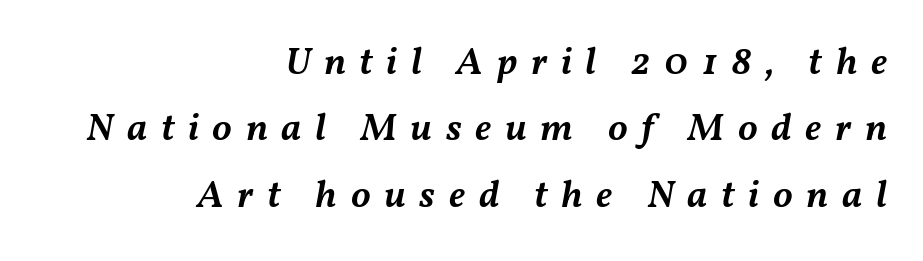
Q: Is the text bold? A: Semi-bold.
Q: Is the text italic (slanted)? A: Yes, it leans right by about 11 degrees.
Q: Is the text underlined? A: No.
Q: How is the paragraph aligned? A: Right-aligned.
Q: Is the spacing between letters normal or unusually wide? A: Unusually wide.
Q: Is the spacing between lines tight, normal or loose? A: Normal.
Q: Width (condensed, normal, or wide)? A: Normal.
Q: Stroke contrast? A: Medium.
Q: x-height? A: Medium.
Q: Monospaced? A: No.
